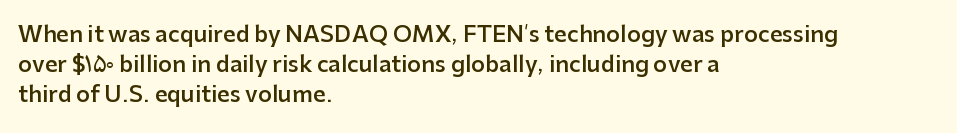
{"italic": "no", "bold": "semi", "underline": "no", "align": "left", "line_spacing": "normal", "line_spacing_ratio": 1.37, "letter_spacing": "normal", "letter_spacing_em": 0.0, "glyph_px": 22}
